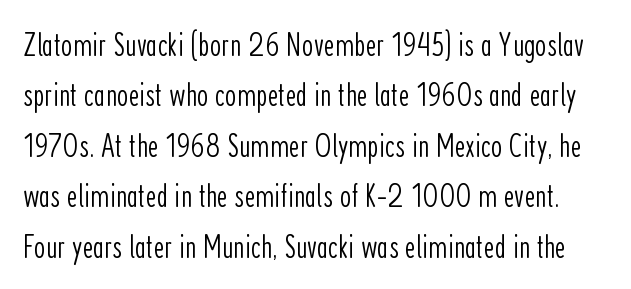
{"serif": "no", "italic": "no", "bold": "no", "weight": "light", "width": "condensed", "stroke_contrast": "low", "x_height": "medium", "monospaced": "no", "underline": "no", "line_spacing": "normal", "line_spacing_ratio": 1.53, "letter_spacing": "normal", "letter_spacing_em": 0.0, "glyph_px": 33}
